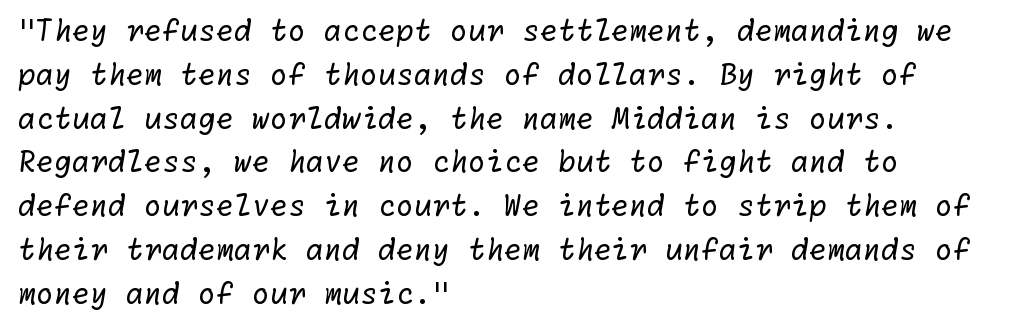
Letter spacing: default. Clear beneath every line of the passage. Is the stroke heavy? The answer is a plain regular-or-lighter. The typesetter chose a ragged-right arrangement here.
